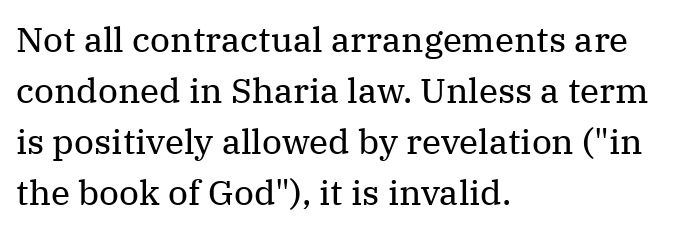
{"serif": "yes", "italic": "no", "bold": "no", "weight": "regular", "width": "normal", "stroke_contrast": "medium", "x_height": "medium", "monospaced": "no", "underline": "no", "align": "left", "line_spacing": "normal", "line_spacing_ratio": 1.46, "letter_spacing": "normal", "letter_spacing_em": 0.0, "glyph_px": 35}
